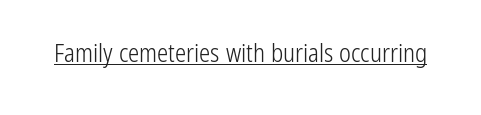
{"italic": "no", "bold": "no", "underline": "yes", "letter_spacing": "normal", "letter_spacing_em": 0.0, "glyph_px": 25}
